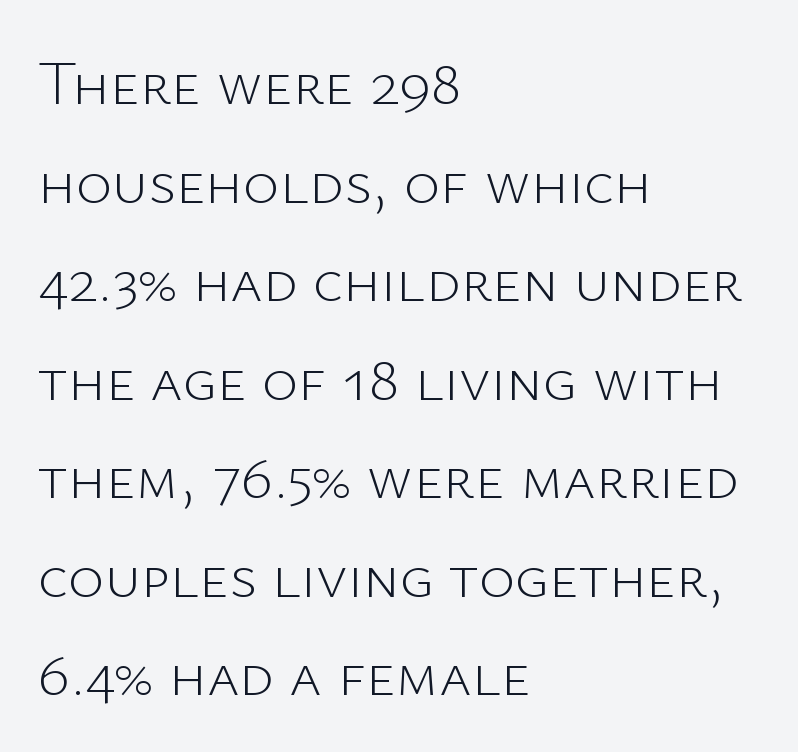
In terms of posture, this sample is upright. A normal amount of white space separates one row of letters from the next. The characters display no serif detailing; their extremities are plain. Honestly, the letter spacing is just normal — you wouldn't notice it.
